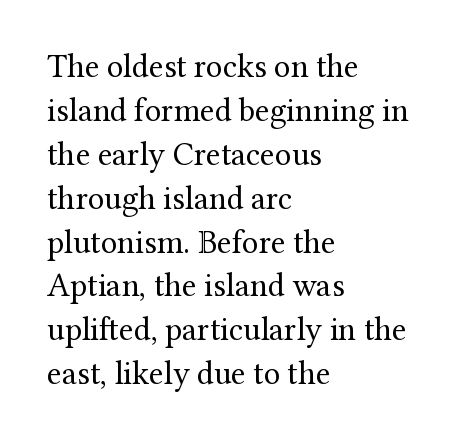
{"serif": "yes", "italic": "no", "bold": "no", "weight": "regular", "width": "normal", "stroke_contrast": "medium", "x_height": "medium", "monospaced": "no", "underline": "no", "align": "left", "line_spacing": "normal", "line_spacing_ratio": 1.33, "letter_spacing": "normal", "letter_spacing_em": 0.0, "glyph_px": 33}
